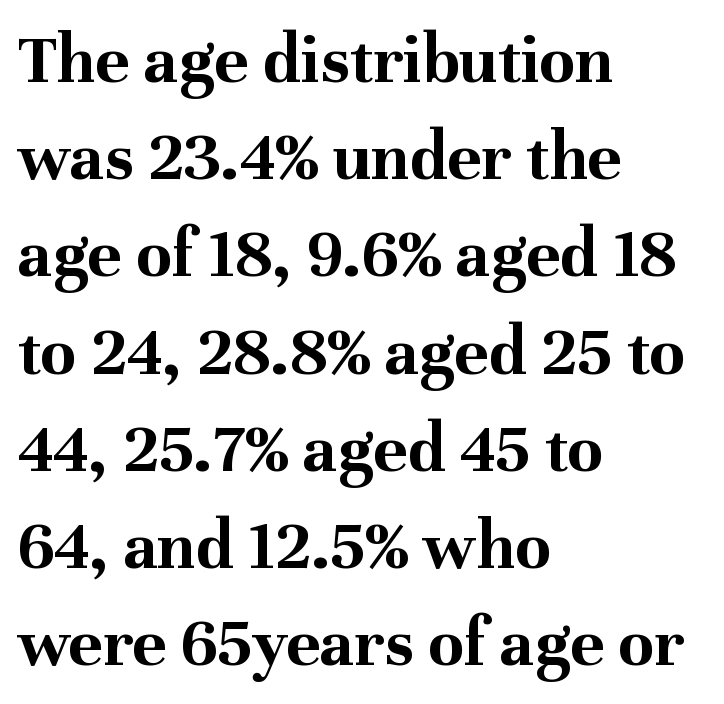
Q: Is the text bold? A: Yes.
Q: Is the text italic (slanted)? A: No, it is upright.
Q: Is the typeface a serif or a sans-serif typeface? A: Serif.
Q: Is the text underlined? A: No.
Q: How is the paragraph aligned? A: Left-aligned.
Q: Is the spacing between letters normal or unusually wide? A: Normal.
Q: Is the spacing between lines tight, normal or loose? A: Normal.
Q: Width (condensed, normal, or wide)? A: Normal.
Q: Stroke contrast? A: Medium.
Q: x-height? A: Medium.
Q: Monospaced? A: No.
